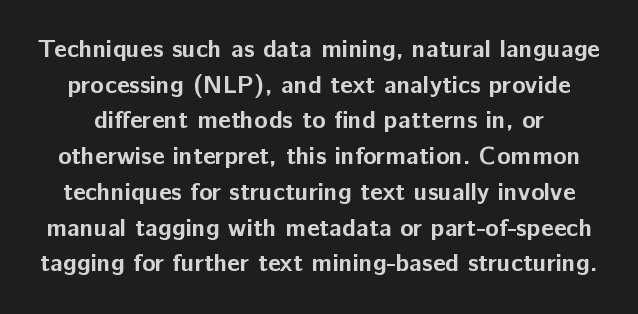
Q: Is the text bold? A: Yes.
Q: Is the text italic (slanted)? A: No, it is upright.
Q: Is the text underlined? A: No.
Q: Is the spacing between letters normal or unusually wide? A: Normal.
Q: Is the spacing between lines tight, normal or loose? A: Normal.
